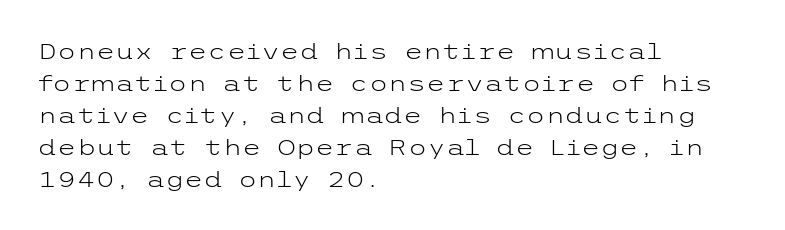
This sample uses an upright cut, with every glyph sitting square on the baseline. Check the space under the baseline: it is left empty. These lines are set flush left with a ragged right edge. Weight: not bold — regular or lighter.
